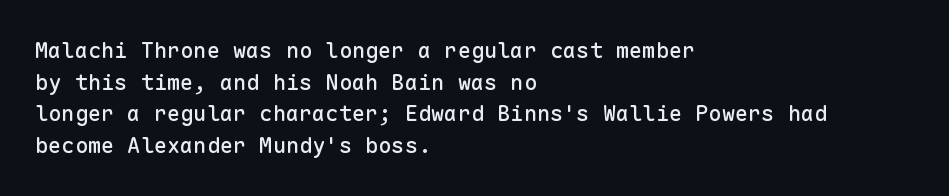
Ordinary non-slanted type is in use. Letter spacing: default. This sample is left-justified, so line endings fall wherever the words run out. Underline: absent. Successive baselines arrive at the customary interval.
